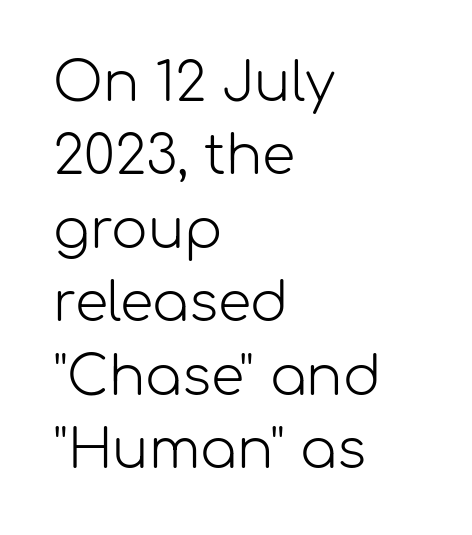
Each letter keeps its own natural width here, so spacing adapts to shape. Short and long lines alike share a common starting point at left. The tracking reads as untouched default to a designer's eye. These lines are composed in type without serifs.
